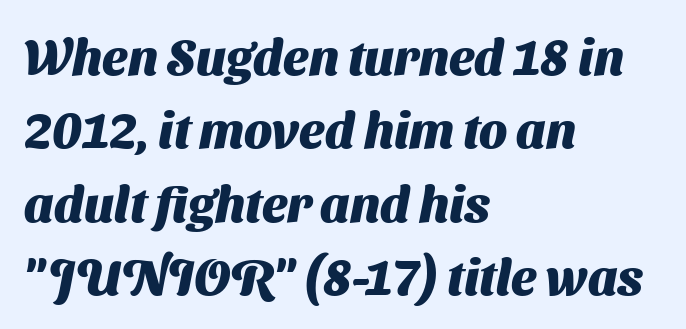
Each letter's strokes conclude bluntly, with no projecting serifs. Compared with typical paragraphs, the rows here are spaced about the same. You could not count columns in this text — the font is proportionally spaced. Characters follow at the spacing the type designer built in. The paragraph shown leans on its left margin.
